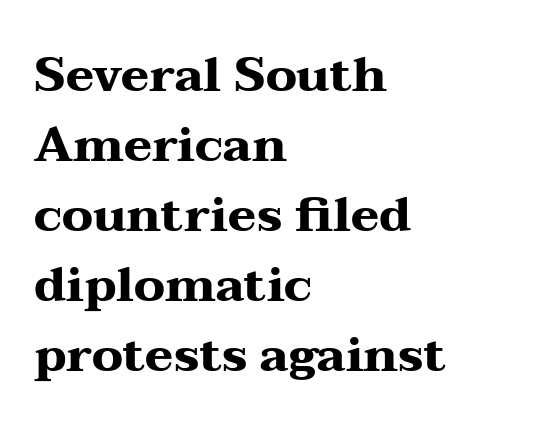
{"serif": "yes", "italic": "no", "bold": "yes", "weight": "heavy", "width": "wide", "stroke_contrast": "medium", "x_height": "medium", "monospaced": "no", "underline": "no", "align": "left", "line_spacing": "normal", "line_spacing_ratio": 1.46, "letter_spacing": "normal", "letter_spacing_em": 0.0, "glyph_px": 48}
